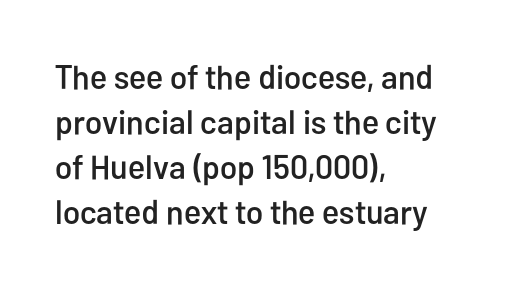
{"serif": "no", "italic": "no", "width": "condensed", "stroke_contrast": "low", "x_height": "medium", "monospaced": "no", "underline": "no", "align": "left", "line_spacing": "normal", "line_spacing_ratio": 1.32, "letter_spacing": "normal", "letter_spacing_em": 0.0, "glyph_px": 34}
